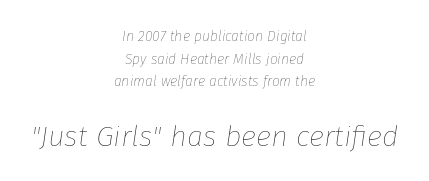
{"italic": "yes", "lean": "right", "slant_degrees": 8, "bold": "no", "weight": "thin", "width": "normal", "stroke_contrast": "low", "x_height": "medium", "monospaced": "no", "underline": "no", "align": "center", "line_spacing": "normal", "line_spacing_ratio": 1.61, "letter_spacing": "normal", "letter_spacing_em": 0.0, "larger_block": "second", "size_ratio": 2.07, "glyph_px": 29}
